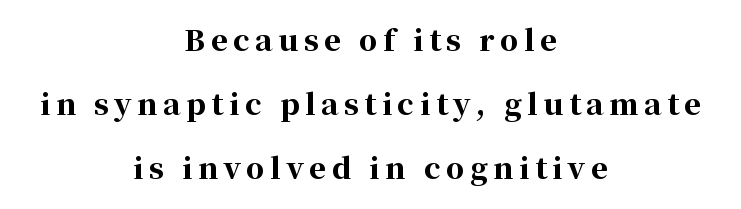
{"serif": "yes", "italic": "no", "bold": "yes", "weight": "bold", "width": "normal", "stroke_contrast": "high", "x_height": "medium", "monospaced": "no", "underline": "no", "align": "center", "line_spacing": "loose", "line_spacing_ratio": 2.21, "glyph_px": 29}
